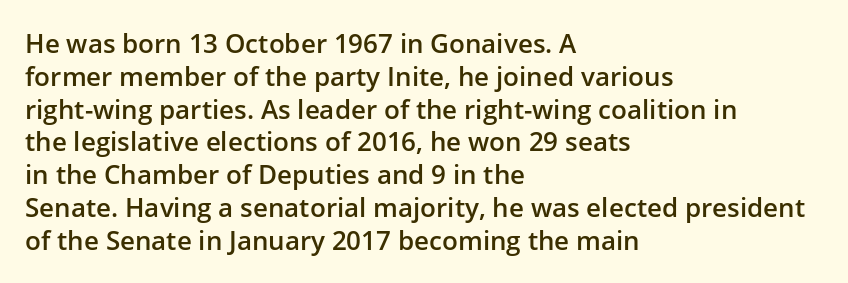
Q: Is the text bold? A: Semi-bold.
Q: Is the text italic (slanted)? A: No, it is upright.
Q: Is the text underlined? A: No.
Q: How is the paragraph aligned? A: Left-aligned.
Q: Is the spacing between letters normal or unusually wide? A: Normal.
Q: Is the spacing between lines tight, normal or loose? A: Normal.
